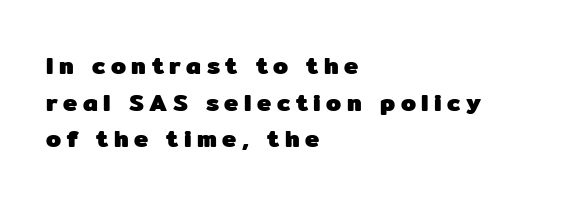
{"italic": "no", "bold": "yes", "underline": "no", "align": "left", "line_spacing": "normal", "line_spacing_ratio": 1.53, "letter_spacing": "wide", "letter_spacing_em": 0.23, "glyph_px": 24}
